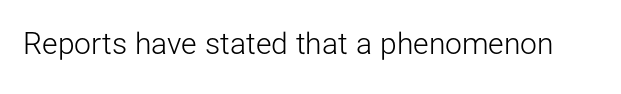
The image shows 30 px light sans-serif type, upright; set normal letter spacing, not underlined; low stroke contrast and a medium x-height.
